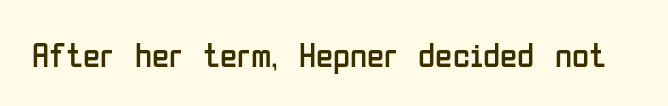
{"serif": "no", "italic": "no", "bold": "no", "weight": "regular", "width": "condensed", "stroke_contrast": "low", "x_height": "medium", "monospaced": "no", "underline": "no", "letter_spacing": "normal", "letter_spacing_em": 0.0, "glyph_px": 35}
